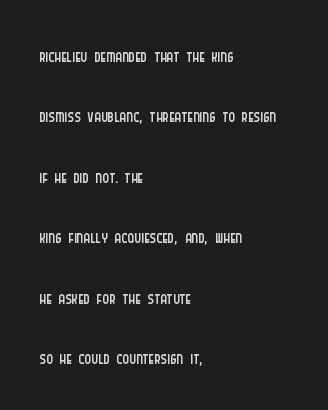
Whoever set this chose breathing room over compactness in the vertical rhythm. Rendered with straight, roman letterforms. Reading down the block, your eye returns to a fixed left position each line. No chunkiness to these letters — they're not bold. Lines of text with bare space underneath.
